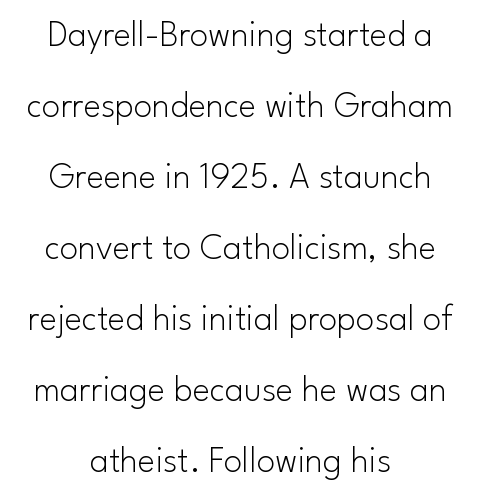
The image shows 37 px light sans-serif type, upright; set centered, loose line spacing (1.92x), normal letter spacing, not underlined; low stroke contrast and a small x-height.
